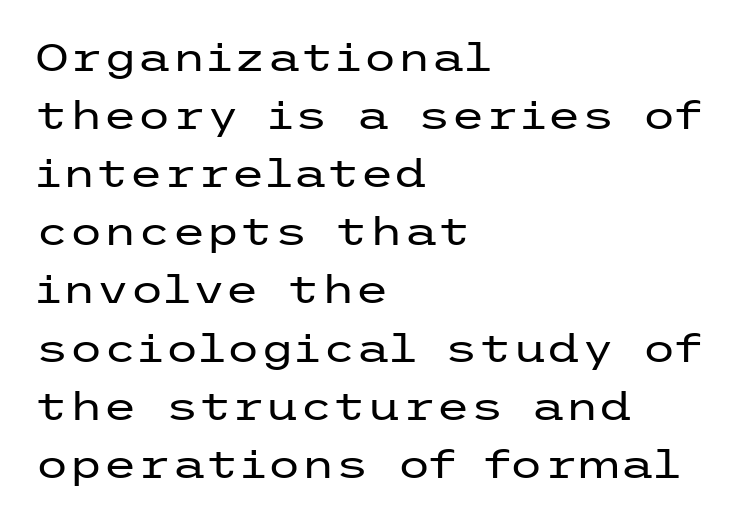
Is the block centered? No — it sits flush against the left margin. If you measured baseline to baseline, you'd find a middling distance. Stems here are at most as thick as an everyday book face. A sans-serif font was chosen for this passage. It's the straight-up-and-down kind of type. Underlining? Definitely not there.
